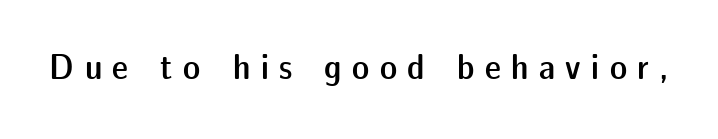
Q: Is the text bold? A: Semi-bold.
Q: Is the text italic (slanted)? A: No, it is upright.
Q: Is the typeface a serif or a sans-serif typeface? A: Sans-serif.
Q: Is the text underlined? A: No.
Q: Is the spacing between letters normal or unusually wide? A: Unusually wide.
Q: Width (condensed, normal, or wide)? A: Normal.
Q: Stroke contrast? A: Low.
Q: x-height? A: Medium.
Q: Monospaced? A: No.
